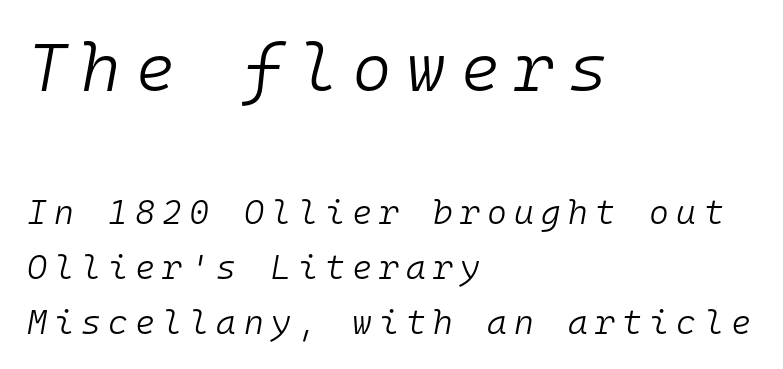
Q: Is the text bold? A: No.
Q: Is the text italic (slanted)? A: Yes, it leans right by about 10 degrees.
Q: Is the text underlined? A: No.
Q: How is the paragraph aligned? A: Left-aligned.
Q: Is the spacing between letters normal or unusually wide? A: Unusually wide.
Q: Is the spacing between lines tight, normal or loose? A: Normal.
Q: Which block of text is set in a larger size, the first (top) or the second (bottom)? A: The first (top) one.
Q: Width (condensed, normal, or wide)? A: Normal.
Q: Stroke contrast? A: Low.
Q: x-height? A: Medium.
Q: Monospaced? A: Yes.
